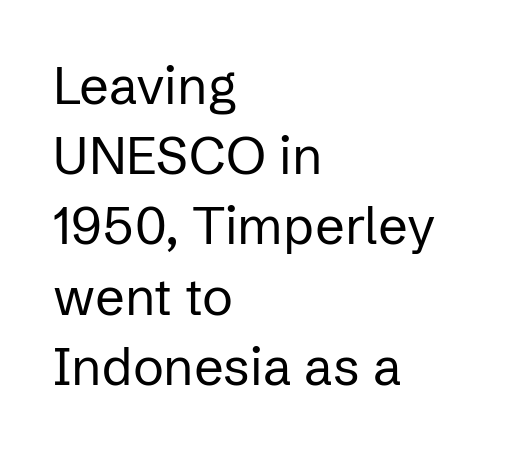
The image shows 52 px regular-weight sans-serif type, upright; set left-aligned, normal line spacing (1.35x), normal letter spacing, not underlined; low stroke contrast and a medium x-height.
